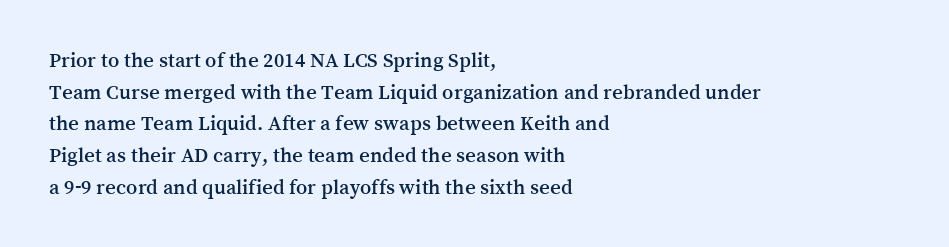
{"italic": "no", "underline": "no", "align": "left", "line_spacing": "normal", "line_spacing_ratio": 1.51, "letter_spacing": "normal", "letter_spacing_em": 0.0, "glyph_px": 21}
